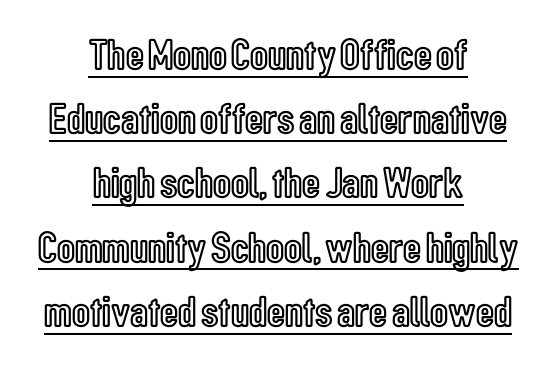
Quick note: underline on. Regular leading. The horizontal fit of the characters is conventional and even. Nope, not italic — everything's standing straight.
